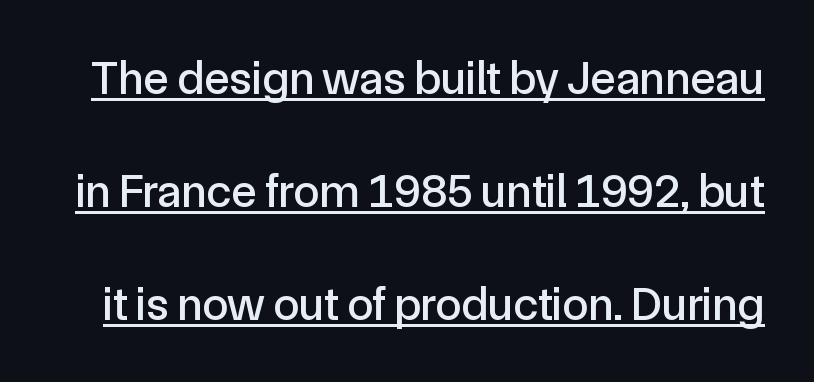
Q: Is the text italic (slanted)? A: No, it is upright.
Q: Is the typeface a serif or a sans-serif typeface? A: Sans-serif.
Q: Is the text underlined? A: Yes.
Q: Is the spacing between letters normal or unusually wide? A: Normal.
Q: Is the spacing between lines tight, normal or loose? A: Loose.
Q: Width (condensed, normal, or wide)? A: Normal.
Q: x-height? A: Medium.
Q: Monospaced? A: No.
